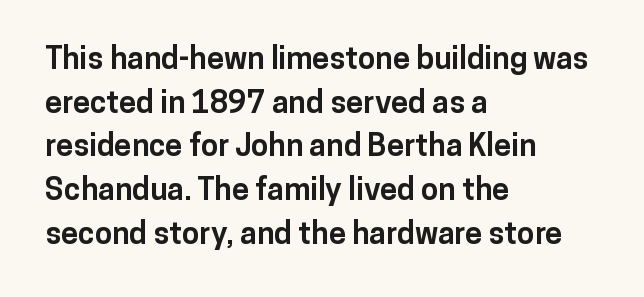
Q: Is the text bold? A: Yes.
Q: Is the text italic (slanted)? A: No, it is upright.
Q: Is the typeface a serif or a sans-serif typeface? A: Sans-serif.
Q: Is the text underlined? A: No.
Q: How is the paragraph aligned? A: Left-aligned.
Q: Is the spacing between letters normal or unusually wide? A: Normal.
Q: Is the spacing between lines tight, normal or loose? A: Normal.
Q: Width (condensed, normal, or wide)? A: Normal.
Q: Stroke contrast? A: Low.
Q: x-height? A: Medium.
Q: Monospaced? A: No.
